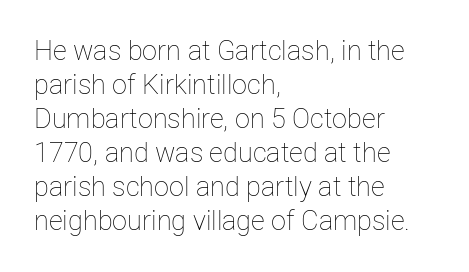
Q: Is the text bold? A: No.
Q: Is the text italic (slanted)? A: No, it is upright.
Q: Is the text underlined? A: No.
Q: How is the paragraph aligned? A: Left-aligned.
Q: Is the spacing between letters normal or unusually wide? A: Normal.
Q: Is the spacing between lines tight, normal or loose? A: Normal.
